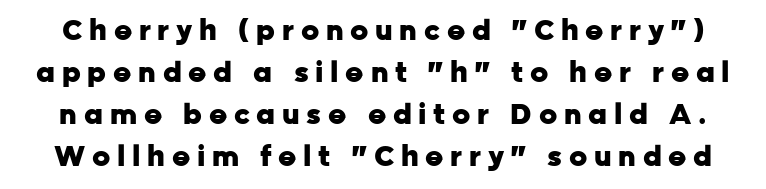
Q: Is the text bold? A: Yes.
Q: Is the text italic (slanted)? A: No, it is upright.
Q: Is the typeface a serif or a sans-serif typeface? A: Sans-serif.
Q: Is the text underlined? A: No.
Q: Is the spacing between letters normal or unusually wide? A: Unusually wide.
Q: Is the spacing between lines tight, normal or loose? A: Normal.
Q: Width (condensed, normal, or wide)? A: Normal.
Q: Stroke contrast? A: Low.
Q: x-height? A: Medium.
Q: Monospaced? A: No.
